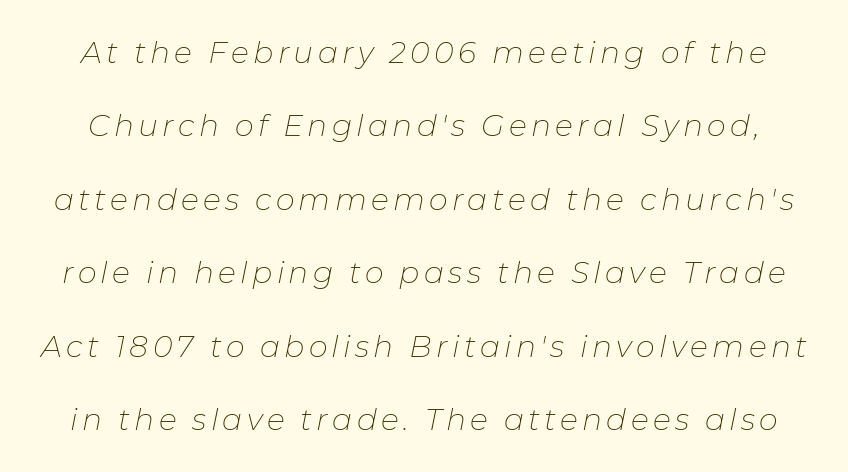
You could fit nearly another row in the gap between these rows. Note the varied advance widths — an 'i' is clearly narrower than an 'm'. It's the slanting kind of type. A bare baseline throughout the passage. Stroke thickness stays within the range of a standard reading face or lighter.
